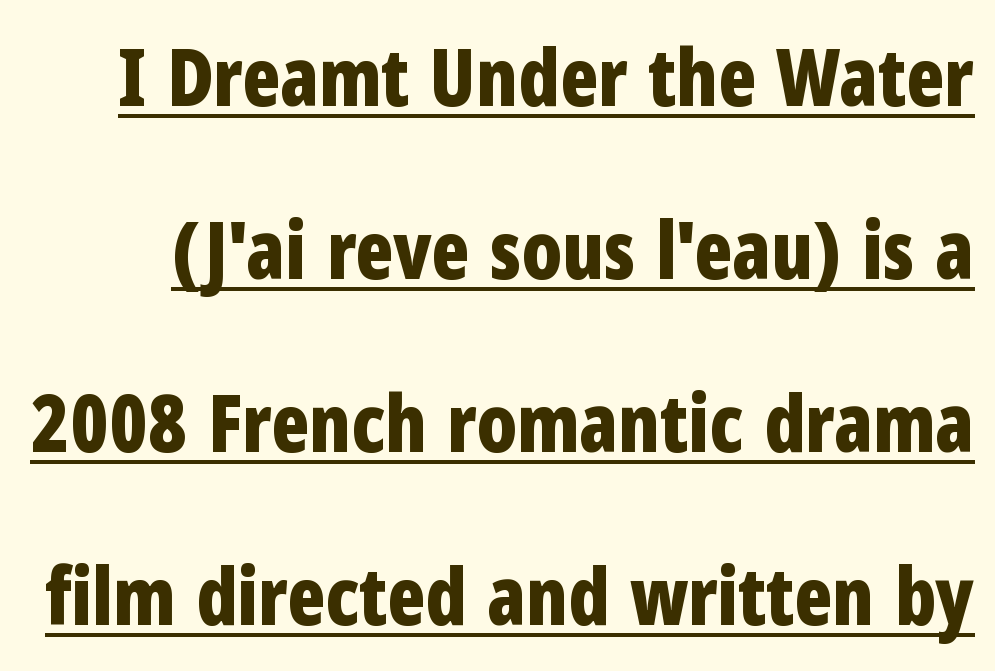
The letters stand straight up with perfectly vertical stems. You'd pick this weight for a headline — it's a proper bold. Decoration check: the copy is underlined. The type family on display is of the sans-serif kind. There is no visible air inserted between adjacent glyphs.
